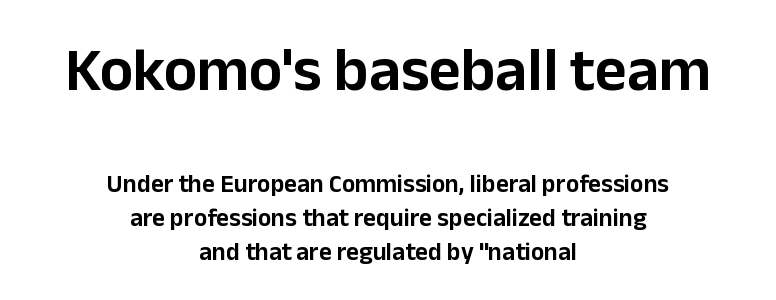
The image shows 62 px sans-serif type, upright; set centered, normal line spacing (1.37x), normal letter spacing, not underlined; the first (top) block is 2.48x larger; low stroke contrast and a medium x-height.
